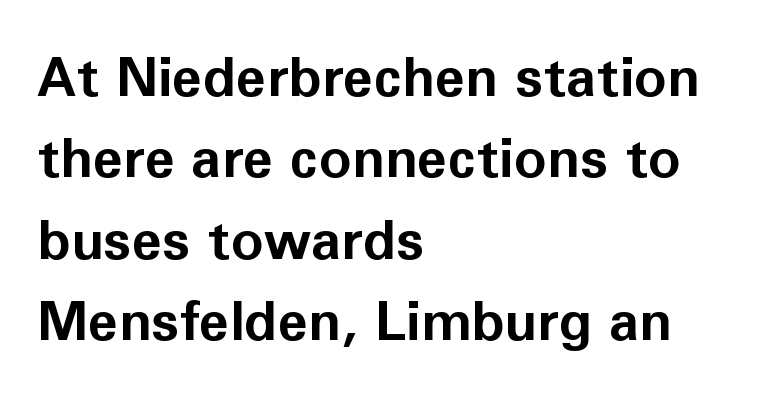
Q: Is the text bold? A: Yes.
Q: Is the text italic (slanted)? A: No, it is upright.
Q: Is the typeface a serif or a sans-serif typeface? A: Sans-serif.
Q: Is the text underlined? A: No.
Q: How is the paragraph aligned? A: Left-aligned.
Q: Is the spacing between letters normal or unusually wide? A: Normal.
Q: Is the spacing between lines tight, normal or loose? A: Normal.
Q: Width (condensed, normal, or wide)? A: Normal.
Q: Stroke contrast? A: Low.
Q: x-height? A: Medium.
Q: Monospaced? A: No.
